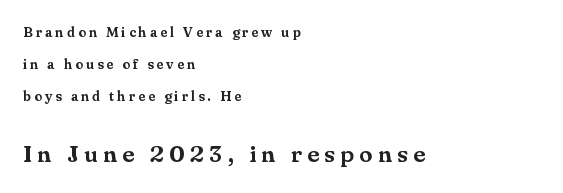
{"italic": "no", "underline": "no", "align": "left", "line_spacing": "loose", "line_spacing_ratio": 2.29, "letter_spacing": "wide", "letter_spacing_em": 0.22, "larger_block": "second", "size_ratio": 1.71, "glyph_px": 24}
